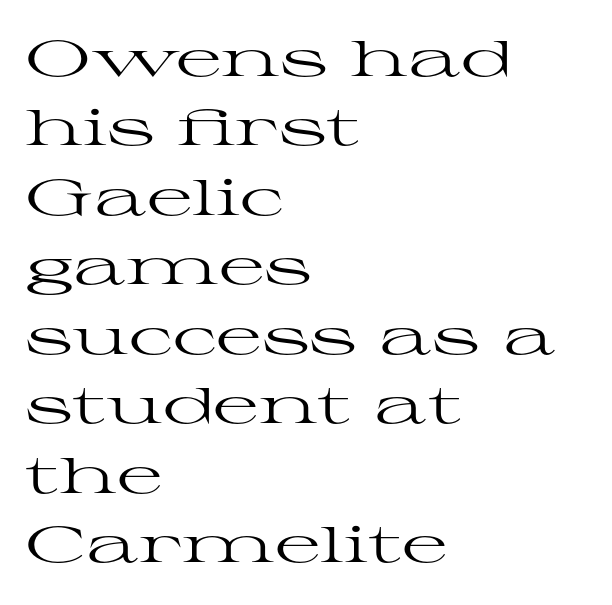
{"serif": "yes", "italic": "no", "bold": "no", "weight": "regular", "width": "wide", "stroke_contrast": "high", "x_height": "medium", "monospaced": "no", "underline": "no", "align": "left", "line_spacing": "normal", "line_spacing_ratio": 1.39, "letter_spacing": "normal", "letter_spacing_em": 0.0, "glyph_px": 50}
